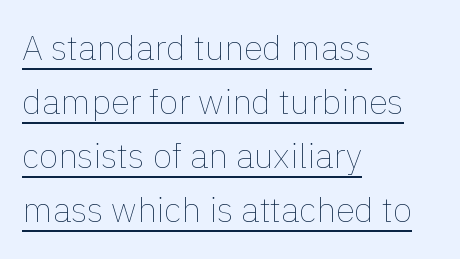
The image shows 35 px thin type, upright; set left-aligned, normal line spacing (1.54x), normal letter spacing, underlined; low stroke contrast and a medium x-height.
